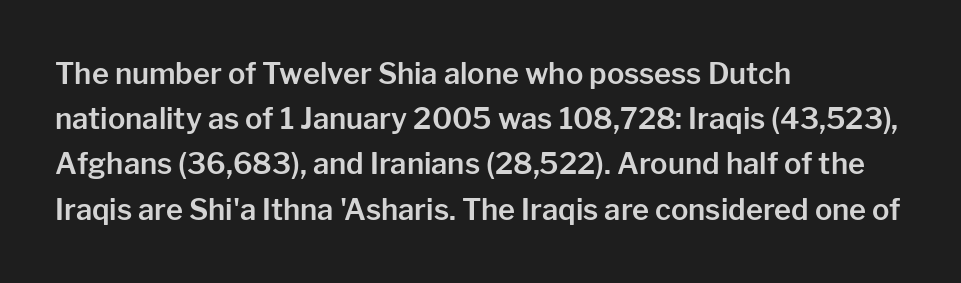
Q: Is the text italic (slanted)? A: No, it is upright.
Q: Is the typeface a serif or a sans-serif typeface? A: Sans-serif.
Q: Is the text underlined? A: No.
Q: How is the paragraph aligned? A: Left-aligned.
Q: Is the spacing between letters normal or unusually wide? A: Normal.
Q: Is the spacing between lines tight, normal or loose? A: Normal.
Q: Width (condensed, normal, or wide)? A: Normal.
Q: Stroke contrast? A: Low.
Q: x-height? A: Medium.
Q: Monospaced? A: No.
